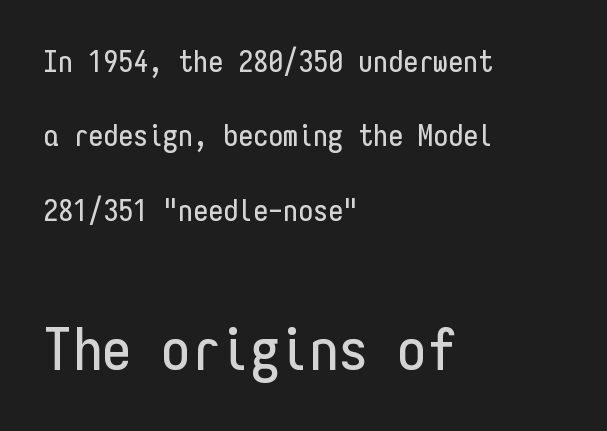
{"serif": "no", "italic": "no", "width": "condensed", "stroke_contrast": "low", "x_height": "medium", "monospaced": "yes", "underline": "no", "align": "left", "line_spacing": "loose", "line_spacing_ratio": 2.48, "letter_spacing": "normal", "letter_spacing_em": 0.0, "larger_block": "second", "size_ratio": 1.97, "glyph_px": 59}
